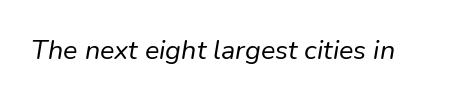
Q: Is the text bold? A: No.
Q: Is the text italic (slanted)? A: Yes, it leans right by about 9 degrees.
Q: Is the text underlined? A: No.
Q: Is the spacing between letters normal or unusually wide? A: Normal.
